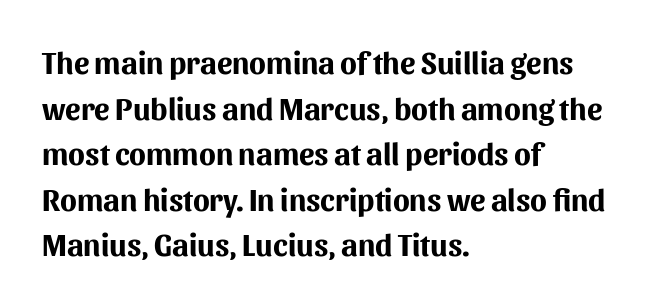
{"serif": "no", "italic": "no", "bold": "yes", "weight": "bold", "width": "normal", "stroke_contrast": "medium", "x_height": "medium", "monospaced": "no", "underline": "no", "align": "left", "line_spacing": "normal", "line_spacing_ratio": 1.47, "letter_spacing": "normal", "letter_spacing_em": 0.0, "glyph_px": 31}
